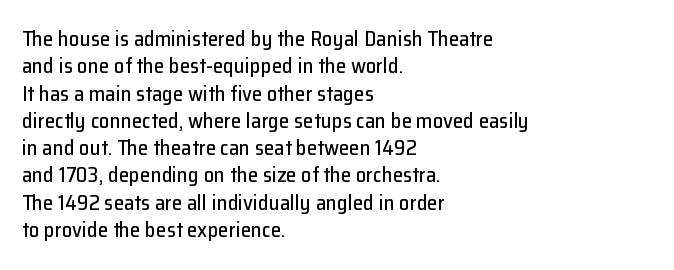
The image shows 21 px text type, upright; set left-aligned, normal line spacing (1.3x), normal letter spacing, not underlined.
